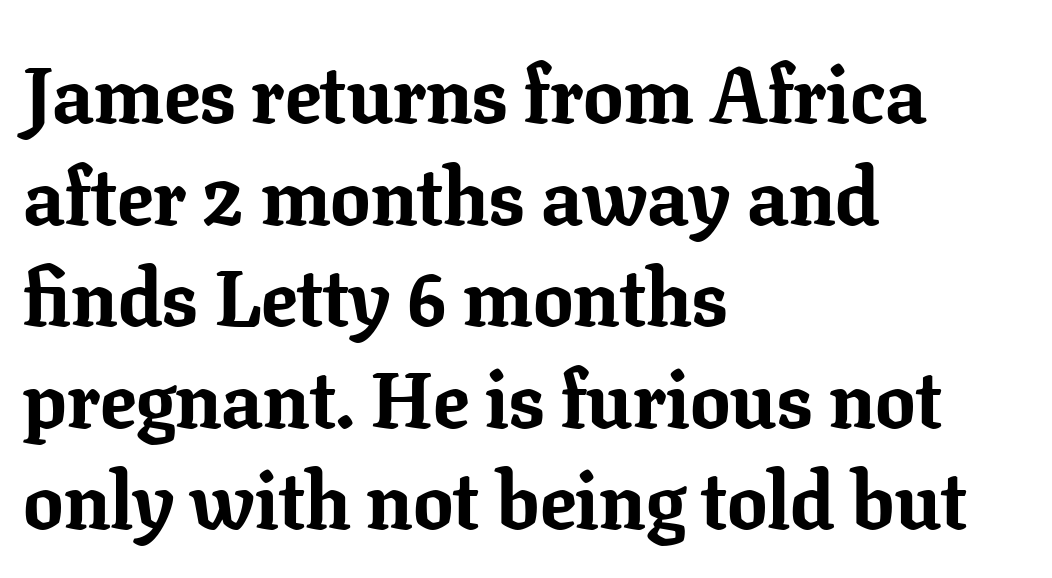
Q: Is the text bold? A: Yes.
Q: Is the text italic (slanted)? A: No, it is upright.
Q: Is the typeface a serif or a sans-serif typeface? A: Serif.
Q: Is the text underlined? A: No.
Q: How is the paragraph aligned? A: Left-aligned.
Q: Is the spacing between letters normal or unusually wide? A: Normal.
Q: Is the spacing between lines tight, normal or loose? A: Normal.
Q: Width (condensed, normal, or wide)? A: Normal.
Q: Stroke contrast? A: Low.
Q: x-height? A: Medium.
Q: Monospaced? A: No.
